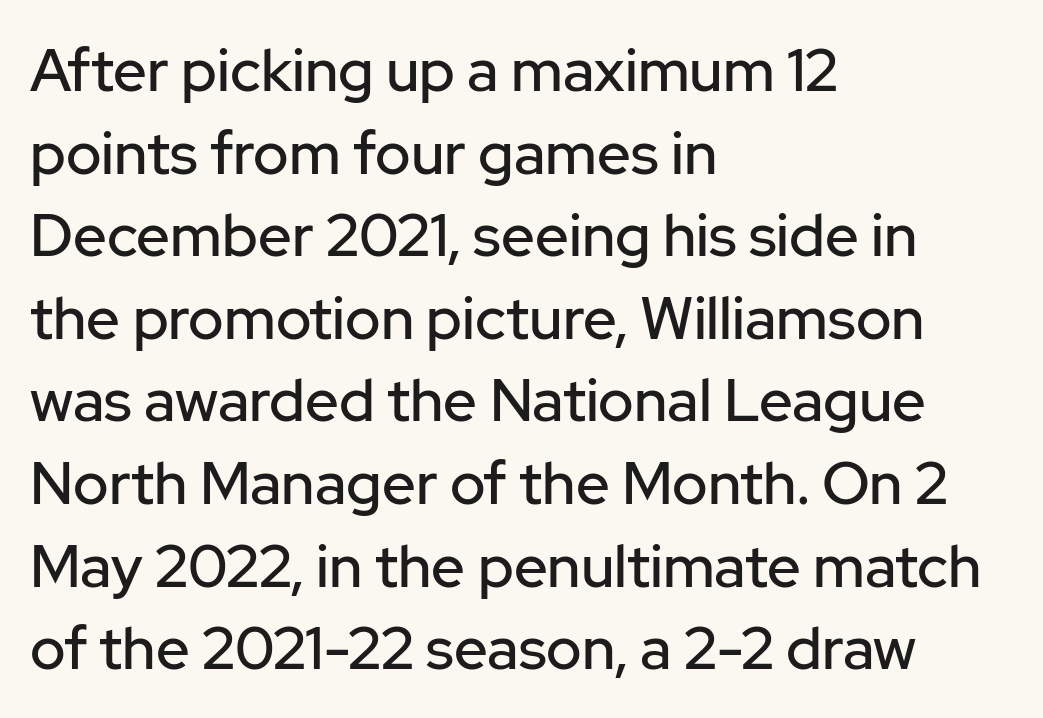
Q: Is the text italic (slanted)? A: No, it is upright.
Q: Is the typeface a serif or a sans-serif typeface? A: Sans-serif.
Q: Is the text underlined? A: No.
Q: How is the paragraph aligned? A: Left-aligned.
Q: Is the spacing between letters normal or unusually wide? A: Normal.
Q: Is the spacing between lines tight, normal or loose? A: Normal.
Q: Width (condensed, normal, or wide)? A: Normal.
Q: Stroke contrast? A: Low.
Q: x-height? A: Medium.
Q: Monospaced? A: No.
